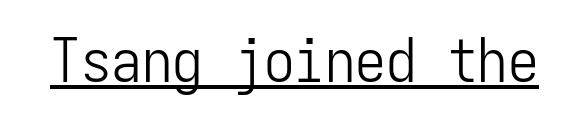
The image shows 61 px light, condensed sans-serif type, upright, monospaced; set normal letter spacing, underlined; low stroke contrast and a medium x-height.
